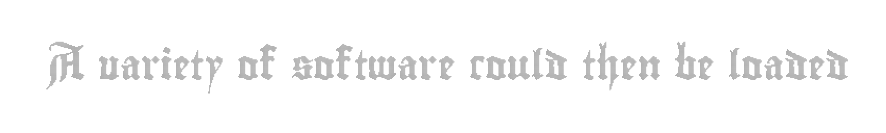
Q: Is the text italic (slanted)? A: No, it is upright.
Q: Is the text underlined? A: No.
Q: Is the spacing between letters normal or unusually wide? A: Normal.
Q: Width (condensed, normal, or wide)? A: Condensed.
Q: x-height? A: Small.
Q: Monospaced? A: No.
